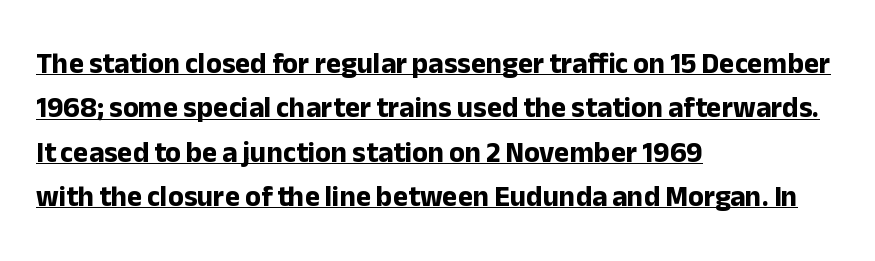
Each letter keeps its own natural width here, so spacing adapts to shape. The sample's only ornament is a line tracing under the words. You'd pick this weight for a headline — it's a proper bold. The lines in this sample share a left origin and differ only in where they stop. Nothing unusual about the tracking: characters are spaced as the font intends.
